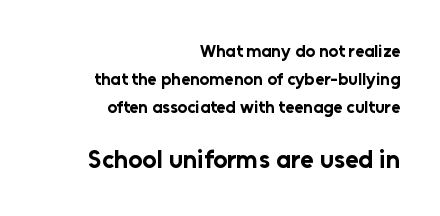
The image shows 25 px bold type, upright; set right-aligned, normal line spacing (1.65x), normal letter spacing, not underlined; the second (bottom) block is 1.47x larger.
